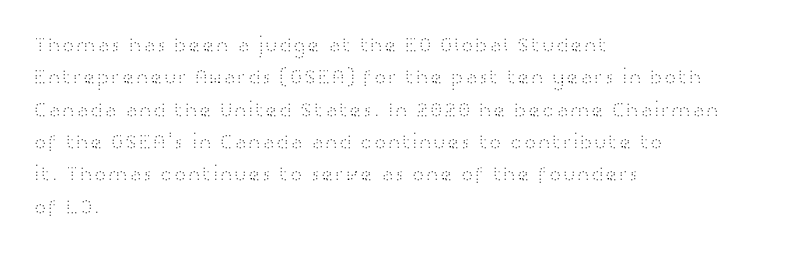
{"italic": "no", "bold": "no", "underline": "no", "align": "left", "line_spacing": "normal", "line_spacing_ratio": 1.54, "letter_spacing": "normal", "letter_spacing_em": 0.0, "glyph_px": 21}
